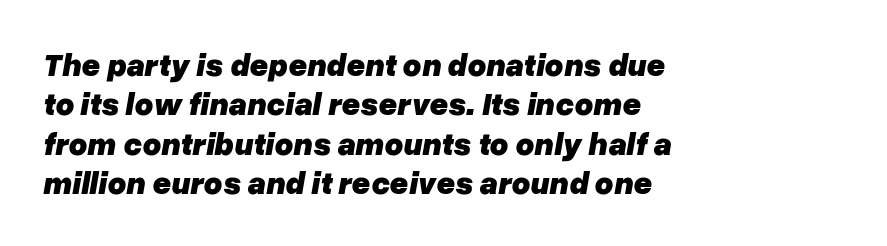
{"italic": "yes", "lean": "right", "slant_degrees": 10, "bold": "yes", "weight": "heavy", "width": "normal", "stroke_contrast": "low", "x_height": "medium", "monospaced": "no", "underline": "no", "align": "left", "line_spacing_ratio": 1.23, "letter_spacing": "normal", "letter_spacing_em": 0.0, "glyph_px": 32}
